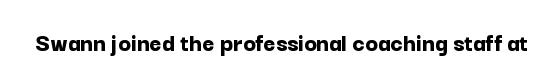
Only glyphs here, with clear space below each row. Rendered with straight, roman letterforms. The glyphs have the mass of a bold cut. Observe the ordinary spacing: letters are neighbours, not strangers.
